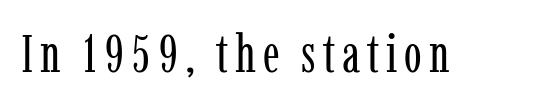
The image shows 53 px regular-weight, condensed serif type, upright; set not underlined; low stroke contrast and a medium x-height.
